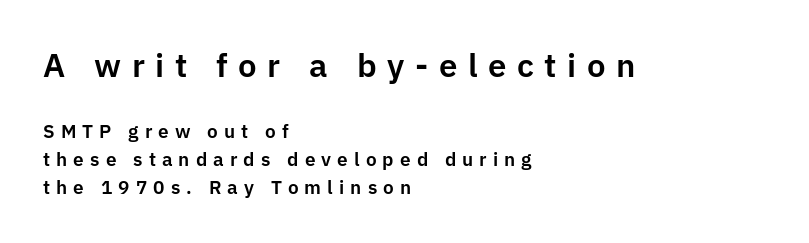
Q: Is the text italic (slanted)? A: No, it is upright.
Q: Is the typeface a serif or a sans-serif typeface? A: Sans-serif.
Q: Is the text underlined? A: No.
Q: How is the paragraph aligned? A: Left-aligned.
Q: Is the spacing between letters normal or unusually wide? A: Unusually wide.
Q: Is the spacing between lines tight, normal or loose? A: Normal.
Q: Which block of text is set in a larger size, the first (top) or the second (bottom)? A: The first (top) one.
Q: Width (condensed, normal, or wide)? A: Normal.
Q: Stroke contrast? A: Low.
Q: x-height? A: Medium.
Q: Monospaced? A: No.
